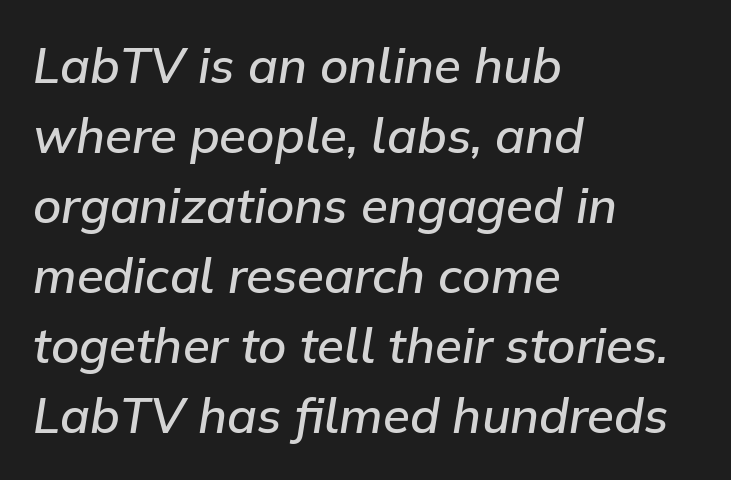
Regular leading. Looks like regular typesetting: each glyph gets only the width it needs. The baseline area is clear. The characters look somewhat weighty, a semibold short of true bold.
